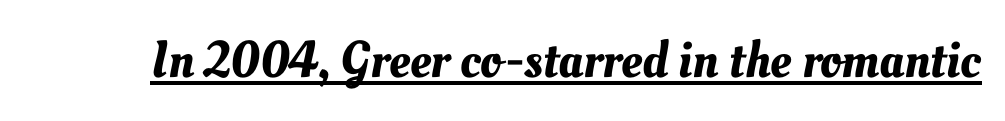
Q: Is the text underlined? A: Yes.
Q: Is the spacing between letters normal or unusually wide? A: Normal.
Q: Width (condensed, normal, or wide)? A: Normal.
Q: Stroke contrast? A: Medium.
Q: x-height? A: Small.
Q: Monospaced? A: No.
